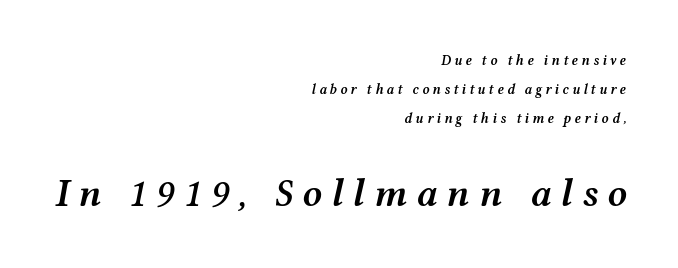
Students, observe: this is what heavily led, spacious text looks like. A semibold gives these letters moderate extra thickness, short of bold. The passage shown has open, widely tracked lettering throughout. Where is the straight margin? On the right. The space directly below the letters is spotless. Typesetter's note — lower block bumped up in size, upper block left smaller.
